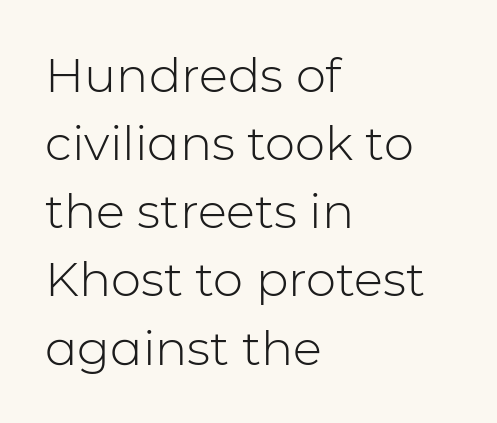
The image shows 48 px light sans-serif type, upright; set left-aligned, normal line spacing (1.42x), normal letter spacing, not underlined; low stroke contrast and a medium x-height.
